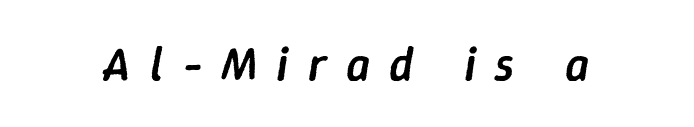
The image shows 47 px semibold type, italic (leaning right); set unusually wide letter spacing (+0.41 em), not underlined; low stroke contrast and a medium x-height.
